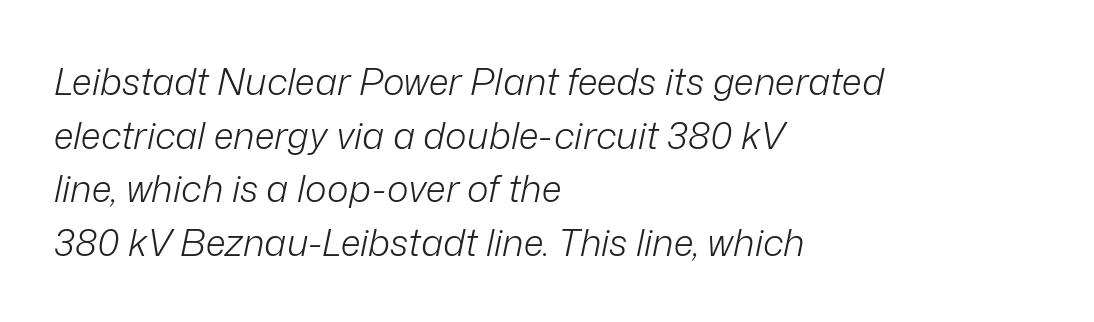
Q: Is the text bold? A: No.
Q: Is the text italic (slanted)? A: Yes, it leans right by about 12 degrees.
Q: Is the text underlined? A: No.
Q: How is the paragraph aligned? A: Left-aligned.
Q: Is the spacing between letters normal or unusually wide? A: Normal.
Q: Is the spacing between lines tight, normal or loose? A: Normal.
Q: Width (condensed, normal, or wide)? A: Normal.
Q: Stroke contrast? A: Low.
Q: x-height? A: Medium.
Q: Monospaced? A: No.
